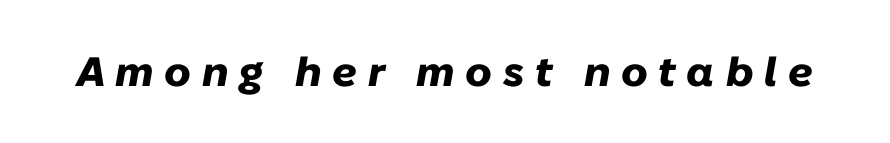
{"italic": "yes", "lean": "right", "slant_degrees": 10, "bold": "yes", "weight": "heavy", "width": "normal", "stroke_contrast": "low", "x_height": "medium", "monospaced": "no", "underline": "no", "letter_spacing": "wide", "letter_spacing_em": 0.26, "glyph_px": 41}
